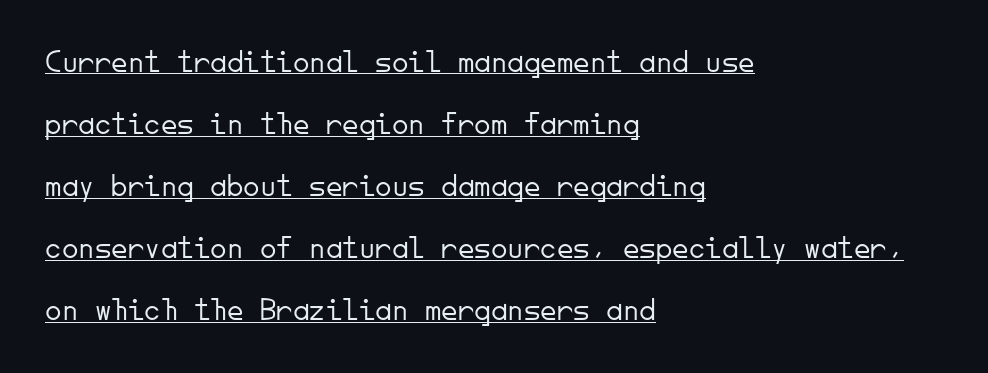
The image shows 33 px light sans-serif type, upright, monospaced; set left-aligned, line spacing 1.88x, normal letter spacing, underlined; low stroke contrast and a small x-height.
